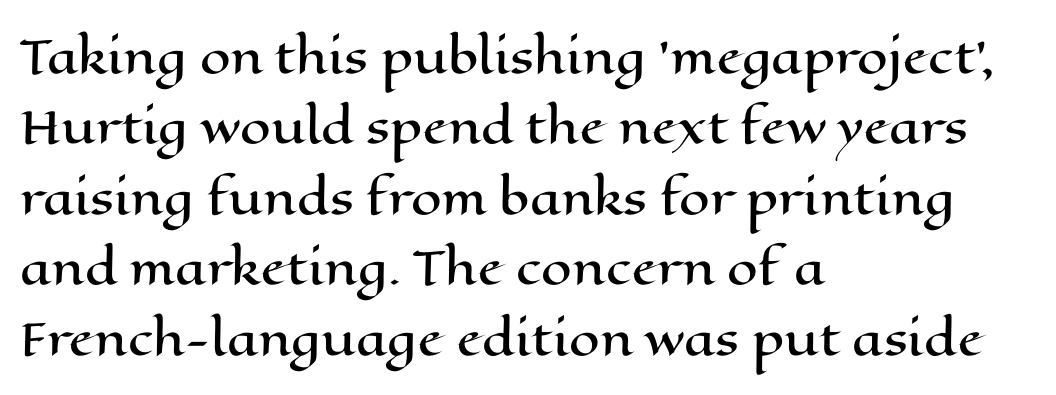
The image shows 44 px wide type, upright; set left-aligned, normal line spacing (1.6x), normal letter spacing, not underlined; high stroke contrast and a medium x-height.
